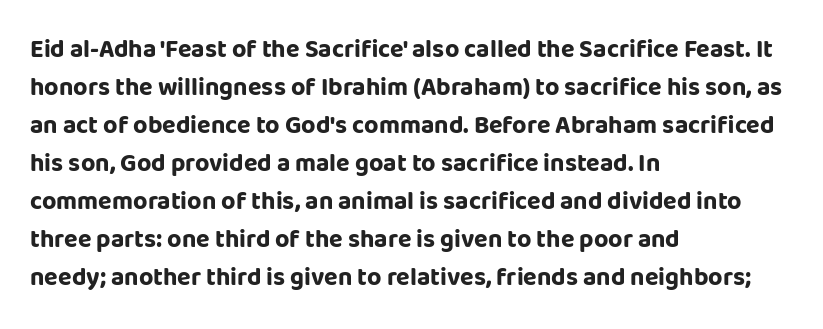
{"italic": "no", "bold": "yes", "underline": "no", "align": "left", "line_spacing": "normal", "line_spacing_ratio": 1.52, "letter_spacing": "normal", "letter_spacing_em": 0.0, "glyph_px": 25}
